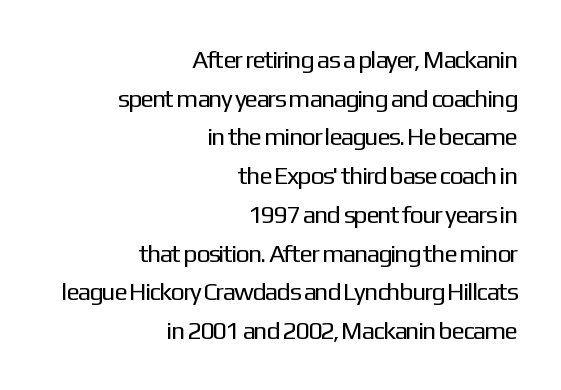
Tracking value appears to be zero — textbook default spacing. Posture: straight, roman, zero tilt. Which margin do the lines hug? The right one — the left edge is uneven. Vertical spacing — default.
